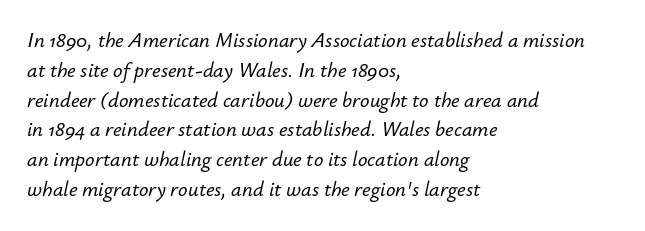
The image shows 21 px text type, italic (leaning right); set left-aligned, normal line spacing (1.42x), normal letter spacing, not underlined.
